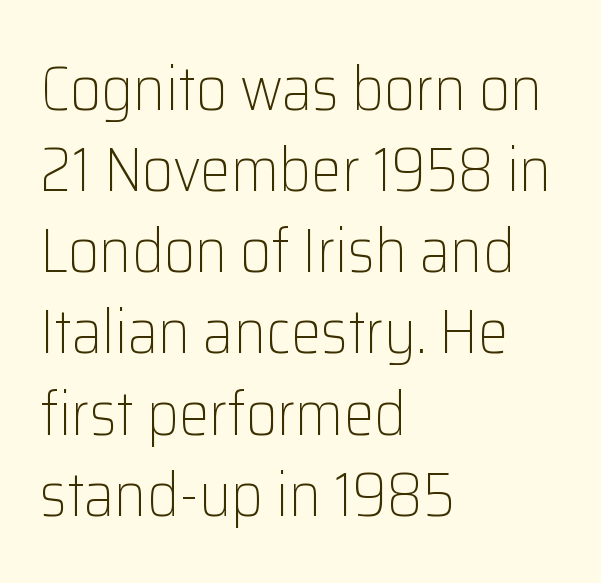
The image shows 61 px light sans-serif type, upright; set left-aligned, normal line spacing (1.33x), normal letter spacing, not underlined; low stroke contrast and a medium x-height.
